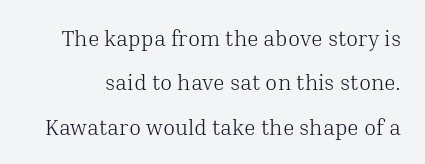
The image shows 22 px text type, upright; set loose line spacing (2.02x), normal letter spacing, not underlined.
